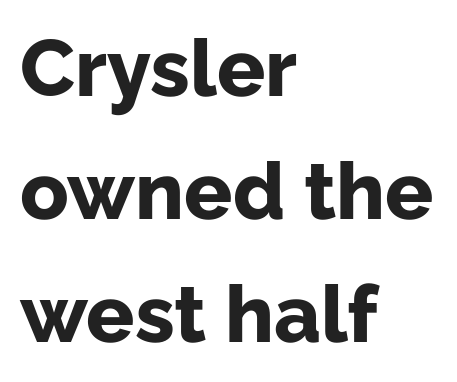
Q: Is the text bold? A: Yes.
Q: Is the text italic (slanted)? A: No, it is upright.
Q: Is the typeface a serif or a sans-serif typeface? A: Sans-serif.
Q: Is the text underlined? A: No.
Q: How is the paragraph aligned? A: Left-aligned.
Q: Is the spacing between letters normal or unusually wide? A: Normal.
Q: Is the spacing between lines tight, normal or loose? A: Normal.
Q: Width (condensed, normal, or wide)? A: Normal.
Q: Stroke contrast? A: Low.
Q: x-height? A: Medium.
Q: Monospaced? A: No.
